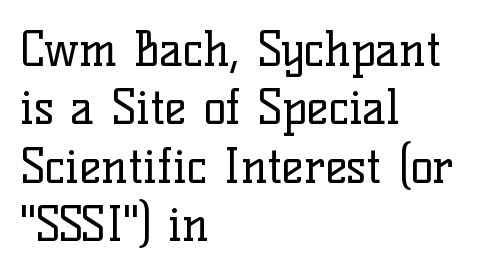
The image shows 47 px regular-weight serif type, upright; set left-aligned, line spacing 1.24x, normal letter spacing, not underlined; low stroke contrast and a medium x-height.
